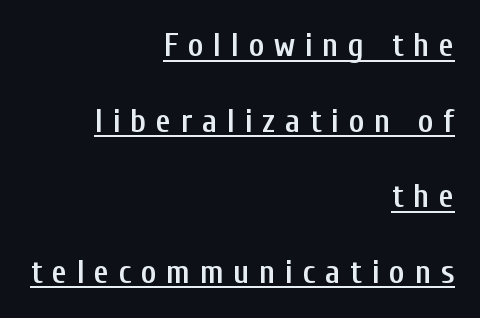
Q: Is the text bold? A: Semi-bold.
Q: Is the text italic (slanted)? A: No, it is upright.
Q: Is the typeface a serif or a sans-serif typeface? A: Sans-serif.
Q: Is the text underlined? A: Yes.
Q: How is the paragraph aligned? A: Right-aligned.
Q: Is the spacing between letters normal or unusually wide? A: Unusually wide.
Q: Is the spacing between lines tight, normal or loose? A: Loose.
Q: Width (condensed, normal, or wide)? A: Condensed.
Q: Stroke contrast? A: Low.
Q: x-height? A: Medium.
Q: Monospaced? A: No.
